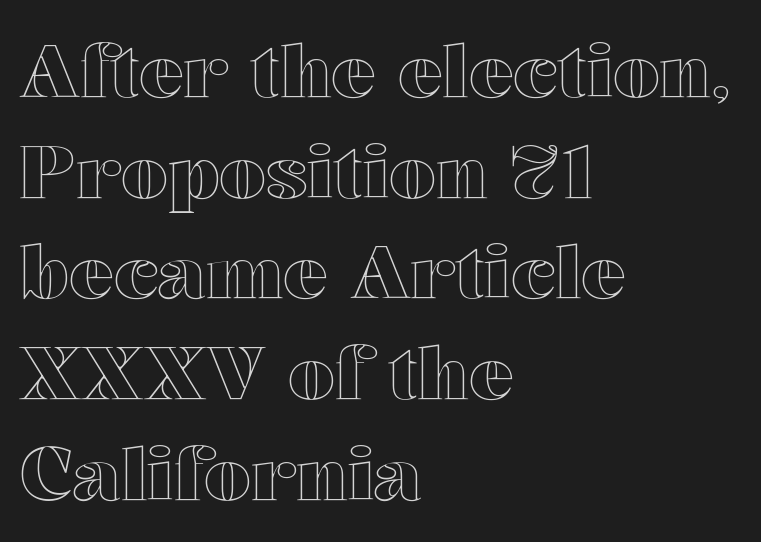
Q: Is the text italic (slanted)? A: No, it is upright.
Q: Is the text underlined? A: No.
Q: How is the paragraph aligned? A: Left-aligned.
Q: Is the spacing between letters normal or unusually wide? A: Normal.
Q: Is the spacing between lines tight, normal or loose? A: Normal.
Q: Width (condensed, normal, or wide)? A: Wide.
Q: x-height? A: Medium.
Q: Monospaced? A: No.
